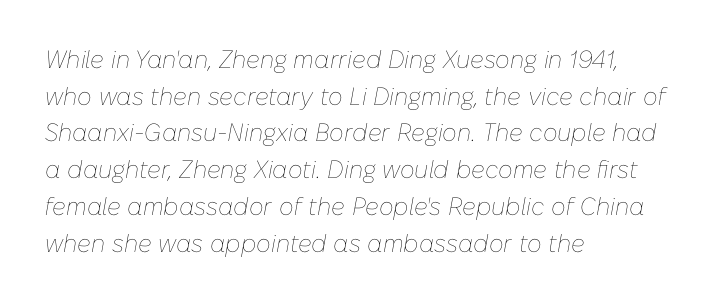
{"italic": "yes", "lean": "right", "slant_degrees": 10, "bold": "no", "underline": "no", "align": "left", "line_spacing": "normal", "line_spacing_ratio": 1.47, "letter_spacing": "normal", "letter_spacing_em": 0.0, "glyph_px": 25}
